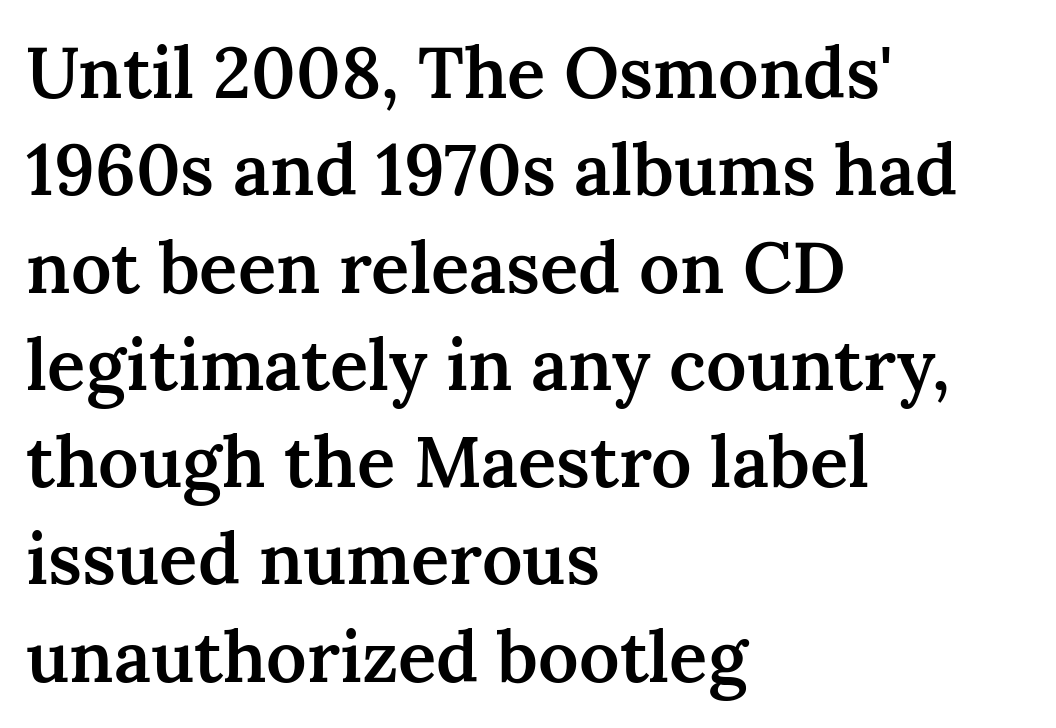
Q: Is the text bold? A: Semi-bold.
Q: Is the text italic (slanted)? A: No, it is upright.
Q: Is the typeface a serif or a sans-serif typeface? A: Serif.
Q: Is the text underlined? A: No.
Q: How is the paragraph aligned? A: Left-aligned.
Q: Is the spacing between letters normal or unusually wide? A: Normal.
Q: Is the spacing between lines tight, normal or loose? A: Normal.
Q: Width (condensed, normal, or wide)? A: Normal.
Q: Stroke contrast? A: Medium.
Q: x-height? A: Medium.
Q: Monospaced? A: No.
